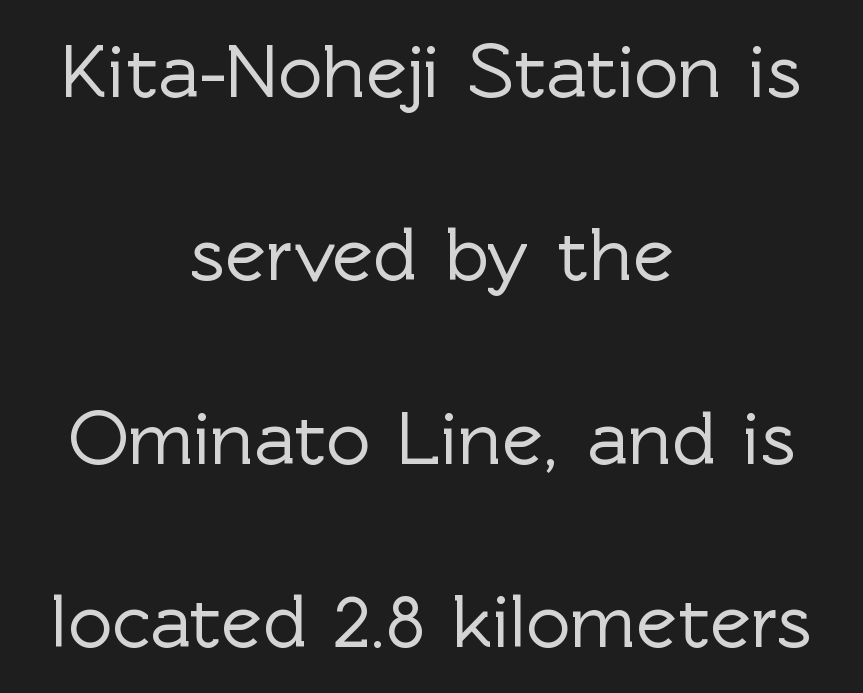
{"serif": "no", "italic": "no", "width": "normal", "x_height": "medium", "monospaced": "no", "underline": "no", "align": "center", "line_spacing": "loose", "line_spacing_ratio": 2.38, "letter_spacing": "normal", "letter_spacing_em": 0.0, "glyph_px": 77}
